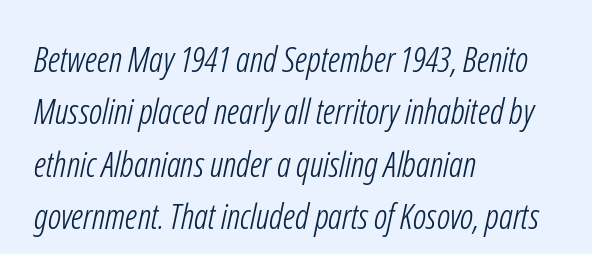
Tracking value appears to be zero — textbook default spacing. The passage shown stacks its lines at a standard gap. No feet cap the strokes, marking this as sans-serif type. The rag falls on the right side of this text block.
